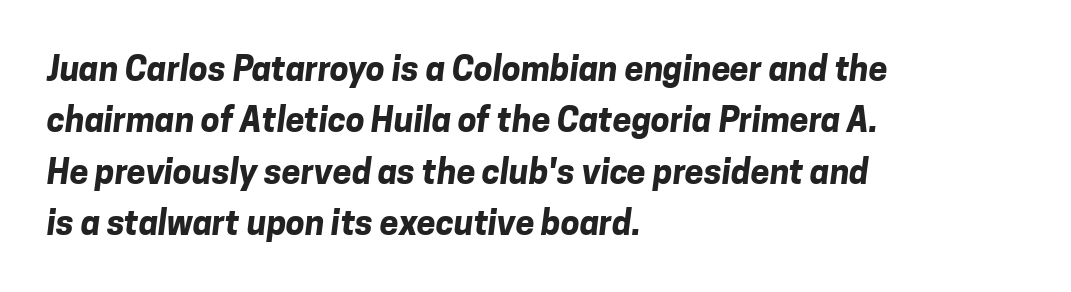
The image shows 34 px bold sans-serif type; set left-aligned, normal line spacing (1.51x), normal letter spacing, not underlined; low stroke contrast and a medium x-height.
